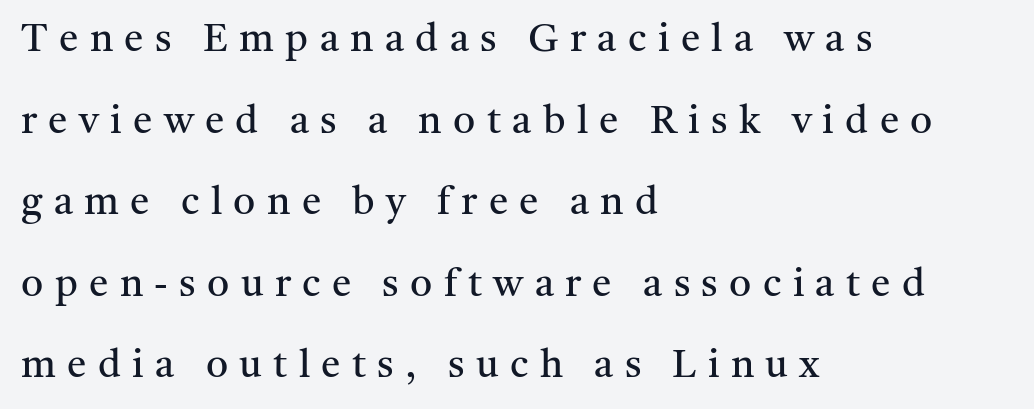
{"serif": "yes", "italic": "no", "bold": "no", "weight": "regular", "width": "normal", "stroke_contrast": "medium", "x_height": "medium", "monospaced": "no", "underline": "no", "align": "left", "line_spacing": "loose", "line_spacing_ratio": 2.09, "letter_spacing": "wide", "letter_spacing_em": 0.29, "glyph_px": 39}
